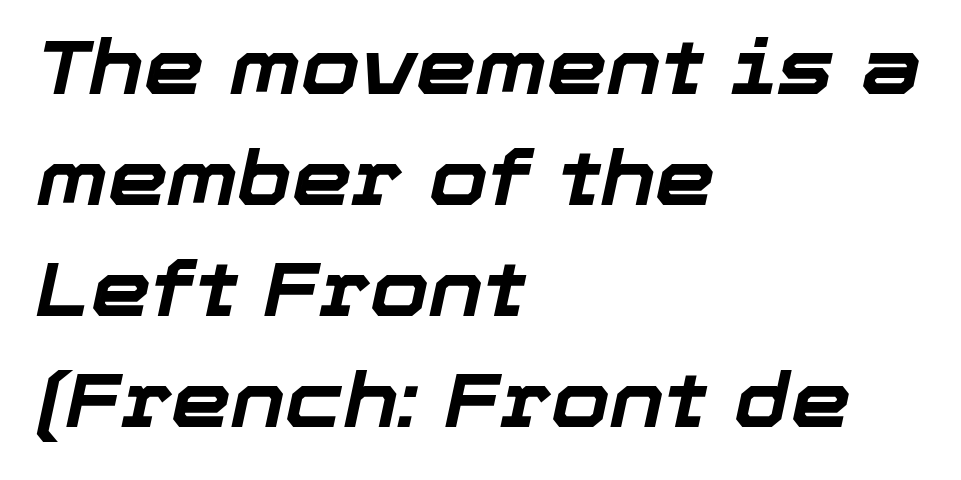
Q: Is the text bold? A: Yes.
Q: Is the text italic (slanted)? A: Yes, it leans right by about 12 degrees.
Q: Is the text underlined? A: No.
Q: How is the paragraph aligned? A: Left-aligned.
Q: Is the spacing between letters normal or unusually wide? A: Normal.
Q: Is the spacing between lines tight, normal or loose? A: Normal.
Q: Width (condensed, normal, or wide)? A: Normal.
Q: Stroke contrast? A: Low.
Q: x-height? A: Medium.
Q: Monospaced? A: No.
